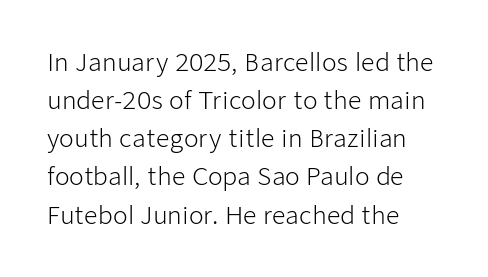
Q: Is the text bold? A: No.
Q: Is the text italic (slanted)? A: No, it is upright.
Q: Is the text underlined? A: No.
Q: How is the paragraph aligned? A: Left-aligned.
Q: Is the spacing between letters normal or unusually wide? A: Normal.
Q: Is the spacing between lines tight, normal or loose? A: Normal.
